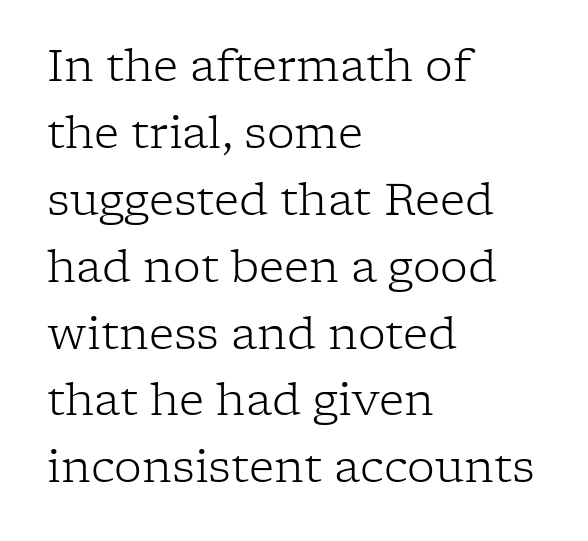
{"serif": "yes", "italic": "no", "bold": "no", "weight": "light", "width": "normal", "stroke_contrast": "low", "x_height": "medium", "monospaced": "no", "underline": "no", "align": "left", "line_spacing": "normal", "line_spacing_ratio": 1.52, "letter_spacing": "normal", "letter_spacing_em": 0.0, "glyph_px": 44}
